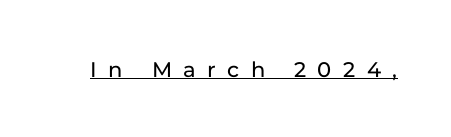
Q: Is the text italic (slanted)? A: No, it is upright.
Q: Is the text underlined? A: Yes.
Q: Is the spacing between letters normal or unusually wide? A: Unusually wide.
